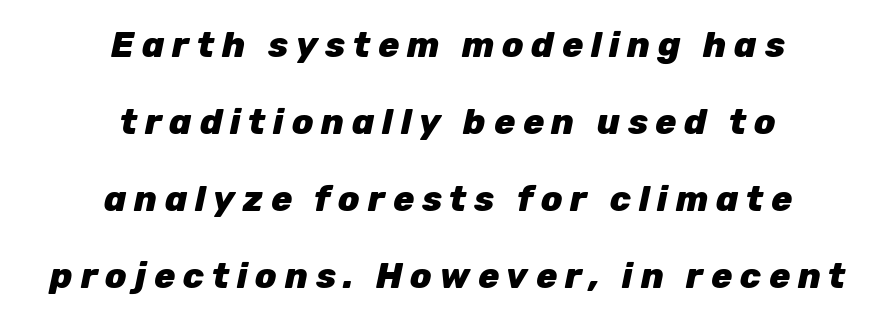
{"italic": "yes", "lean": "right", "slant_degrees": 12, "bold": "yes", "weight": "heavy", "width": "normal", "stroke_contrast": "low", "x_height": "medium", "monospaced": "no", "underline": "no", "align": "center", "line_spacing": "loose", "line_spacing_ratio": 2.2, "letter_spacing": "wide", "letter_spacing_em": 0.22, "glyph_px": 35}
